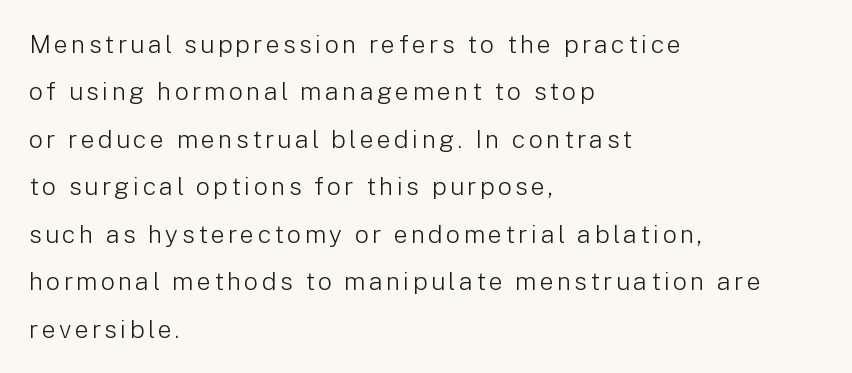
Q: Is the text bold? A: No.
Q: Is the text italic (slanted)? A: No, it is upright.
Q: Is the text underlined? A: No.
Q: How is the paragraph aligned? A: Left-aligned.
Q: Is the spacing between lines tight, normal or loose? A: Loose.
